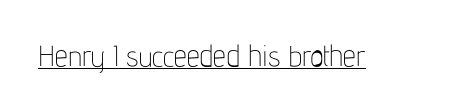
Q: Is the text bold? A: No.
Q: Is the text italic (slanted)? A: No, it is upright.
Q: Is the typeface a serif or a sans-serif typeface? A: Sans-serif.
Q: Is the text underlined? A: Yes.
Q: Is the spacing between letters normal or unusually wide? A: Normal.
Q: Width (condensed, normal, or wide)? A: Condensed.
Q: Stroke contrast? A: Low.
Q: x-height? A: Medium.
Q: Monospaced? A: No.
